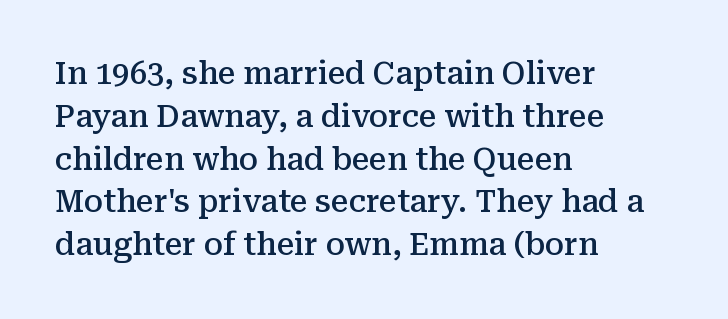
Q: Is the text bold? A: Semi-bold.
Q: Is the text italic (slanted)? A: No, it is upright.
Q: Is the typeface a serif or a sans-serif typeface? A: Serif.
Q: Is the text underlined? A: No.
Q: How is the paragraph aligned? A: Left-aligned.
Q: Is the spacing between letters normal or unusually wide? A: Normal.
Q: Is the spacing between lines tight, normal or loose? A: Normal.
Q: Width (condensed, normal, or wide)? A: Normal.
Q: Stroke contrast? A: Medium.
Q: x-height? A: Medium.
Q: Monospaced? A: No.
